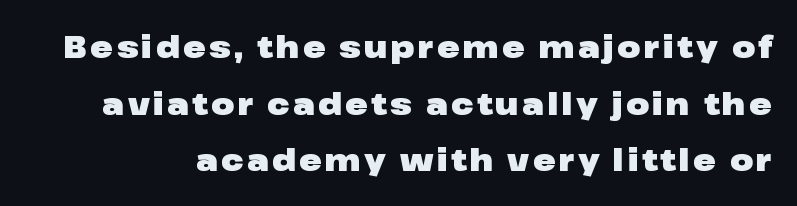
The space directly below the letters is spotless. The specimen reads as upright at a glance. The letters advance in unequal steps, a hallmark of proportional type. Grotesque or geometric, the face here clearly has no serifs.
